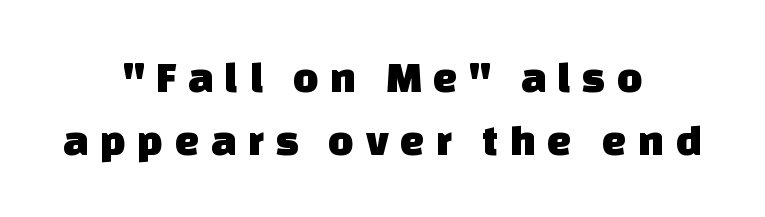
{"serif": "no", "width": "normal", "stroke_contrast": "low", "x_height": "large", "monospaced": "no", "underline": "no", "align": "center", "line_spacing": "normal", "line_spacing_ratio": 1.44, "letter_spacing": "wide", "letter_spacing_em": 0.26, "glyph_px": 44}
